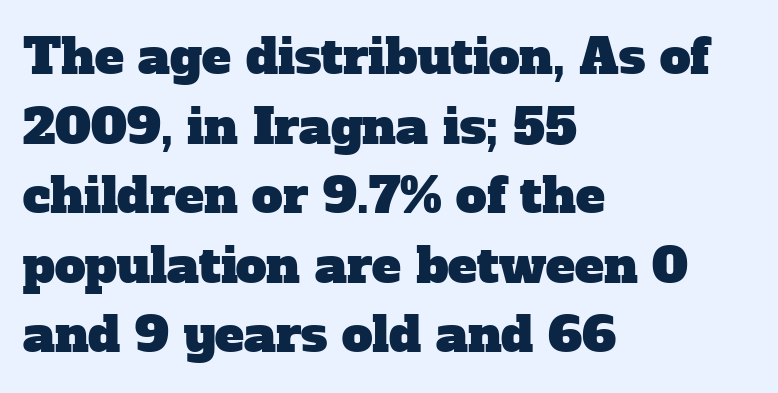
{"serif": "yes", "width": "normal", "stroke_contrast": "low", "x_height": "medium", "monospaced": "no", "underline": "no", "align": "left", "line_spacing": "normal", "line_spacing_ratio": 1.42, "letter_spacing": "normal", "letter_spacing_em": 0.0, "glyph_px": 49}
